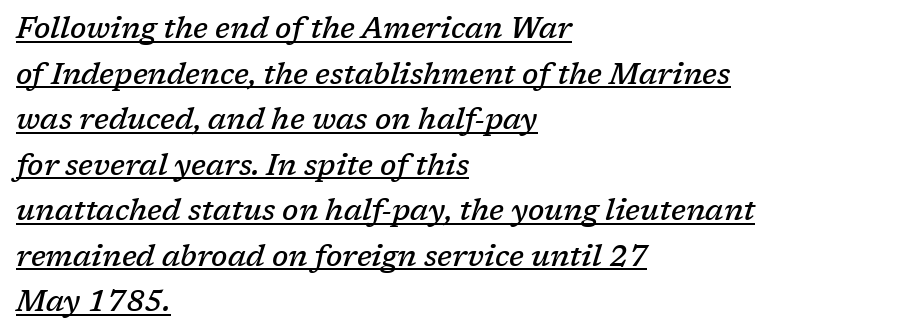
The whole block is typeset with a tilt. Compared with typical paragraphs, the rows here are spaced about the same. The text block is weighted toward the left margin, trailing off unevenly rightward. Has an underline been added? It has. The line texture is even and compact thanks to regular tracking.
